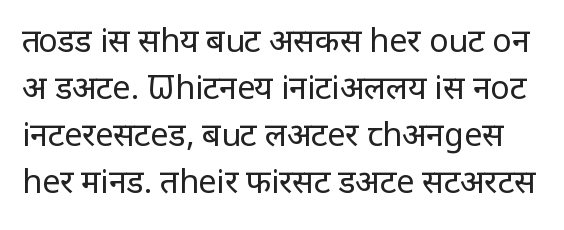
{"serif": "no", "italic": "no", "bold": "no", "weight": "regular", "width": "normal", "stroke_contrast": "low", "x_height": "large", "monospaced": "no", "underline": "no", "line_spacing": "normal", "line_spacing_ratio": 1.47, "letter_spacing": "normal", "letter_spacing_em": 0.0, "glyph_px": 32}
